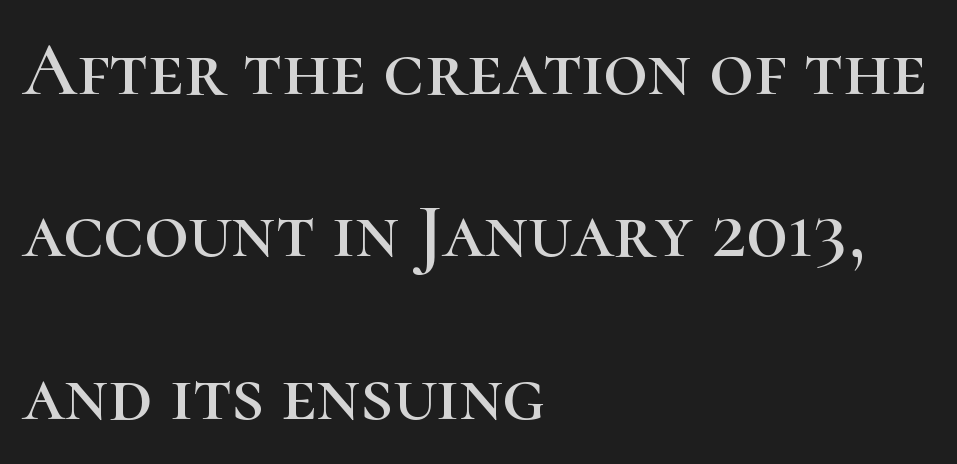
The image shows 77 px serif type, upright; set left-aligned, loose line spacing (2.11x), normal letter spacing, not underlined; high stroke contrast and a medium x-height.
